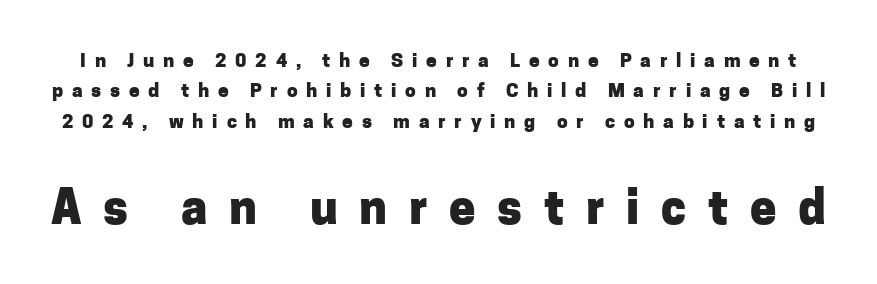
Q: Is the text bold? A: Yes.
Q: Is the text italic (slanted)? A: No, it is upright.
Q: Is the typeface a serif or a sans-serif typeface? A: Sans-serif.
Q: Is the text underlined? A: No.
Q: Is the spacing between letters normal or unusually wide? A: Unusually wide.
Q: Is the spacing between lines tight, normal or loose? A: Normal.
Q: Which block of text is set in a larger size, the first (top) or the second (bottom)? A: The second (bottom) one.
Q: Width (condensed, normal, or wide)? A: Normal.
Q: Stroke contrast? A: Low.
Q: x-height? A: Medium.
Q: Monospaced? A: No.
